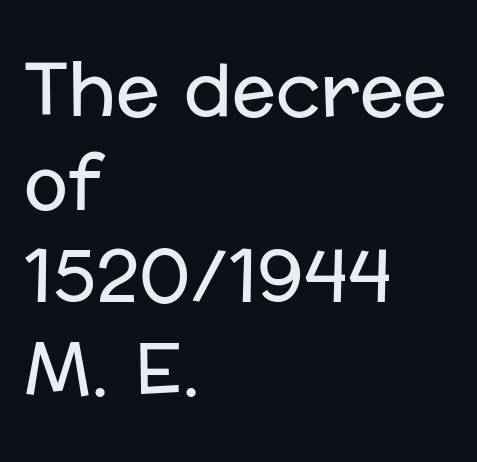
The lettering stays uniformly vertical, giving the passage a roman look. Layout note: lines flush left. How are the letters spaced? Ordinarily, with no added tracking. Regular leading. Check where the strokes stop: nothing finishes them off — pure sans.
